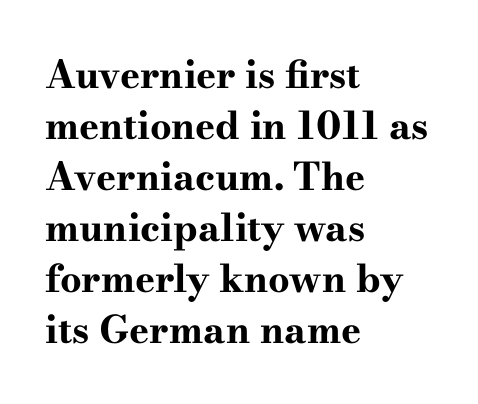
Q: Is the text bold? A: Yes.
Q: Is the text italic (slanted)? A: No, it is upright.
Q: Is the typeface a serif or a sans-serif typeface? A: Serif.
Q: Is the text underlined? A: No.
Q: How is the paragraph aligned? A: Left-aligned.
Q: Is the spacing between letters normal or unusually wide? A: Normal.
Q: Is the spacing between lines tight, normal or loose? A: Normal.
Q: Width (condensed, normal, or wide)? A: Wide.
Q: Stroke contrast? A: High.
Q: x-height? A: Small.
Q: Monospaced? A: No.
